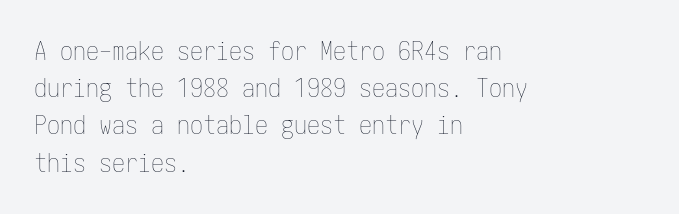
The image shows 26 px text type, upright; set left-aligned, normal line spacing (1.43x), normal letter spacing, not underlined.
